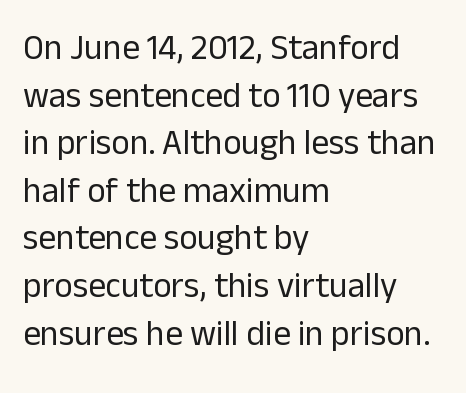
The passage shown is not underscored anywhere. Is the letter spacing exaggerated? No — it looks like the ordinary default. The face used here is proportionally spaced, like ordinary book or web type. Stems and bowls with no extra thickness — not bold.
